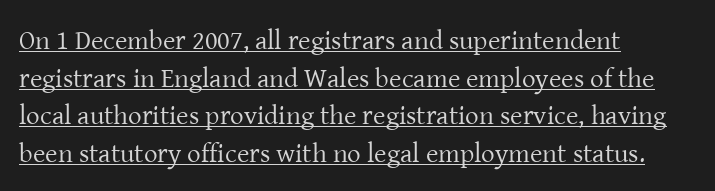
The image shows 27 px text type, upright; set left-aligned, normal line spacing (1.39x), normal letter spacing, underlined.
